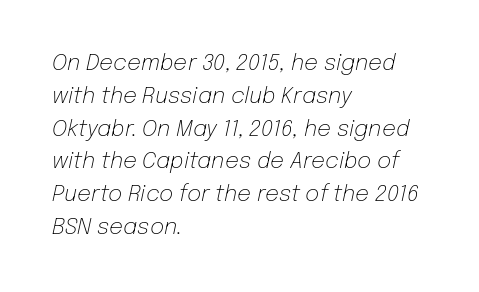
The image shows 22 px text type, italic (leaning right); set left-aligned, normal line spacing (1.49x), normal letter spacing, not underlined.
